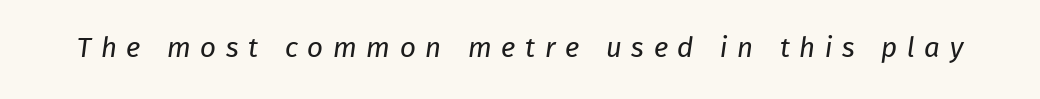
{"serif": "no", "bold": "no", "weight": "regular", "width": "normal", "stroke_contrast": "low", "x_height": "medium", "monospaced": "no", "underline": "no", "letter_spacing": "wide", "letter_spacing_em": 0.34, "glyph_px": 28}
